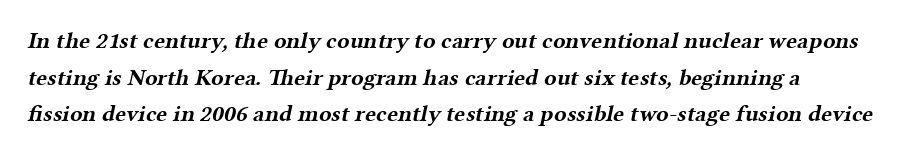
{"bold": "yes", "underline": "no", "align": "left", "line_spacing": "normal", "line_spacing_ratio": 1.59, "letter_spacing": "normal", "letter_spacing_em": 0.0, "glyph_px": 23}
